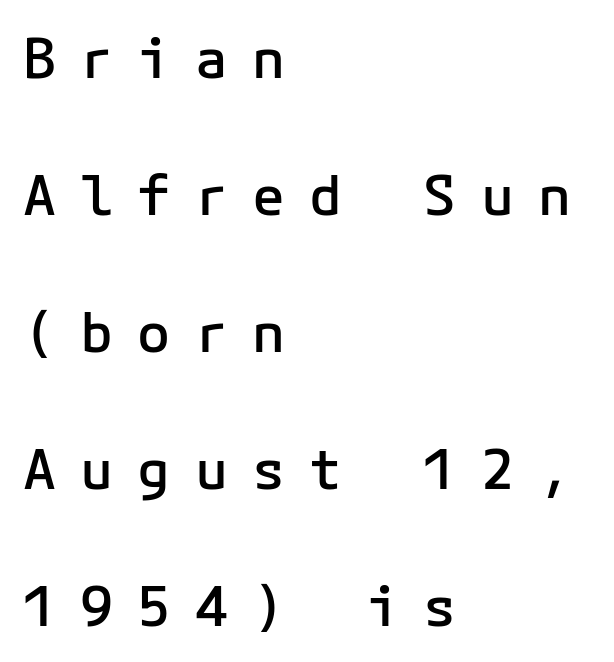
Posture: straight, roman, zero tilt. In terms of weight, the rendering is demibold, just under bold. The string is rendered with underlining switched off. The passage shown is typed in a monospace face where columns stay perfectly aligned. The line-height multiplier appears high, well above default.
